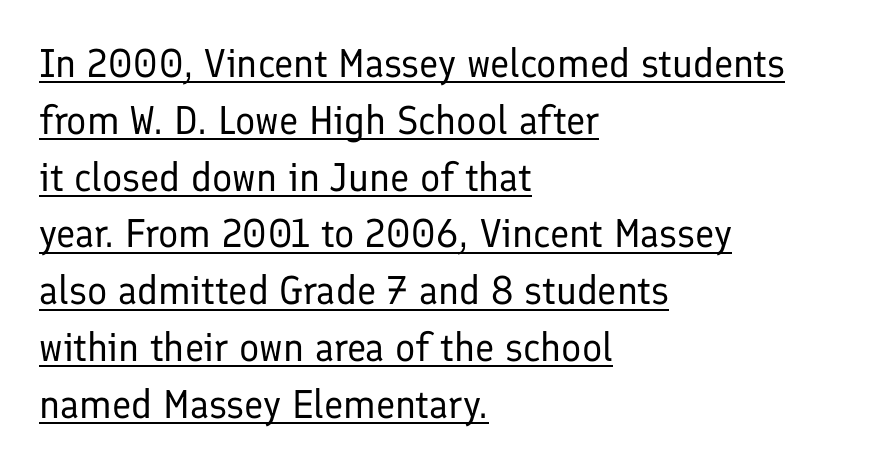
Does the type have serifs? No, each stem ends abruptly. The typesetter has applied underlining to the passage shown. Compared with typical paragraphs, the rows here are spaced about the same. The lettering holds an erect, upright posture throughout. Vertical stems look standard width or narrower in stroke. The passage shown has conventional tracking throughout.
